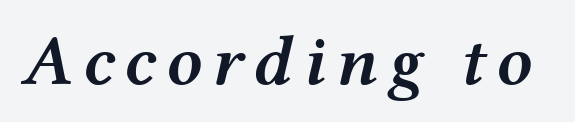
The lettering tilts uniformly, giving the passage an italic look. Here the designer chose a conventional face with non-uniform glyph widths. A bit beefed up — I'd call it semibold rather than bold. Plain, unruled lines of type.
